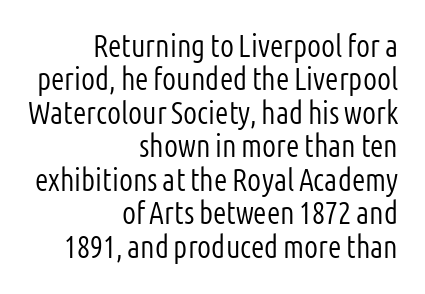
{"serif": "no", "italic": "no", "bold": "no", "weight": "light", "width": "condensed", "stroke_contrast": "low", "x_height": "medium", "monospaced": "no", "underline": "no", "align": "right", "line_spacing": "tight", "line_spacing_ratio": 1.08, "letter_spacing": "normal", "letter_spacing_em": 0.0, "glyph_px": 31}
